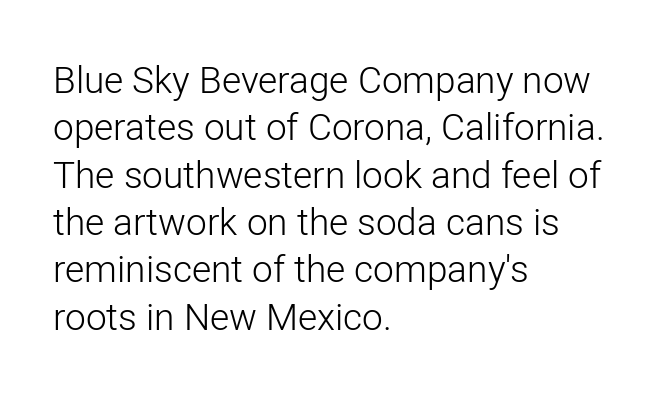
{"serif": "no", "italic": "no", "bold": "no", "weight": "light", "width": "normal", "stroke_contrast": "low", "x_height": "medium", "monospaced": "no", "underline": "no", "align": "left", "line_spacing": "normal", "line_spacing_ratio": 1.28, "letter_spacing": "normal", "letter_spacing_em": 0.0, "glyph_px": 37}
